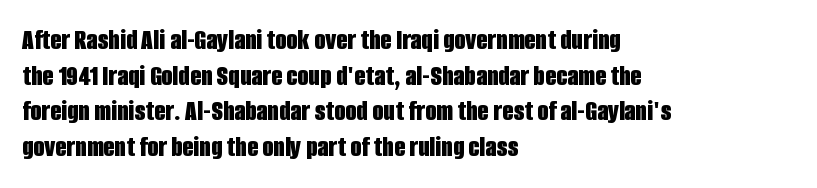
{"serif": "no", "italic": "no", "bold": "yes", "weight": "bold", "width": "condensed", "stroke_contrast": "low", "x_height": "large", "monospaced": "no", "underline": "no", "align": "left", "line_spacing_ratio": 1.23, "letter_spacing": "normal", "letter_spacing_em": 0.0, "glyph_px": 29}
